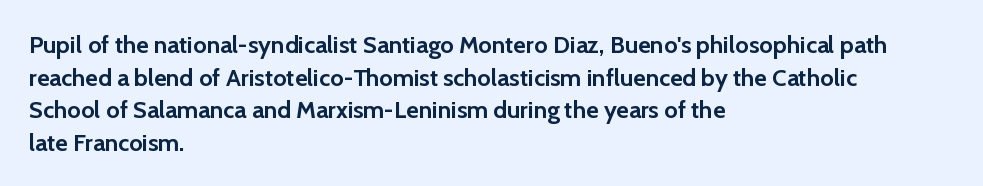
Q: Is the text bold? A: Yes.
Q: Is the text italic (slanted)? A: No, it is upright.
Q: Is the text underlined? A: No.
Q: How is the paragraph aligned? A: Left-aligned.
Q: Is the spacing between letters normal or unusually wide? A: Normal.
Q: Is the spacing between lines tight, normal or loose? A: Normal.
